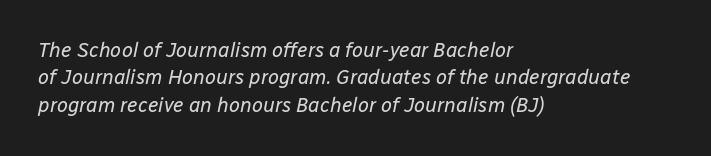
Q: Is the text bold? A: No.
Q: Is the text italic (slanted)? A: Yes, it leans right by about 12 degrees.
Q: Is the text underlined? A: No.
Q: How is the paragraph aligned? A: Left-aligned.
Q: Is the spacing between letters normal or unusually wide? A: Normal.
Q: Is the spacing between lines tight, normal or loose? A: Normal.
